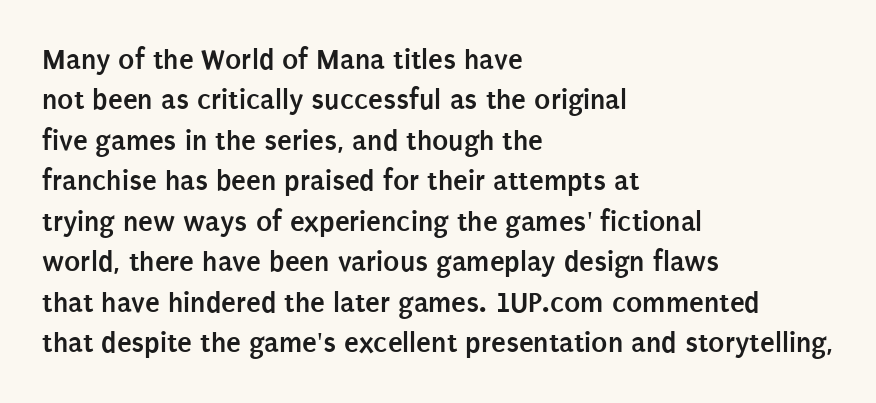
Q: Is the text bold? A: Yes.
Q: Is the text italic (slanted)? A: No, it is upright.
Q: Is the typeface a serif or a sans-serif typeface? A: Sans-serif.
Q: Is the text underlined? A: No.
Q: How is the paragraph aligned? A: Left-aligned.
Q: Is the spacing between letters normal or unusually wide? A: Normal.
Q: Is the spacing between lines tight, normal or loose? A: Normal.
Q: Width (condensed, normal, or wide)? A: Condensed.
Q: Stroke contrast? A: Low.
Q: x-height? A: Large.
Q: Monospaced? A: No.
